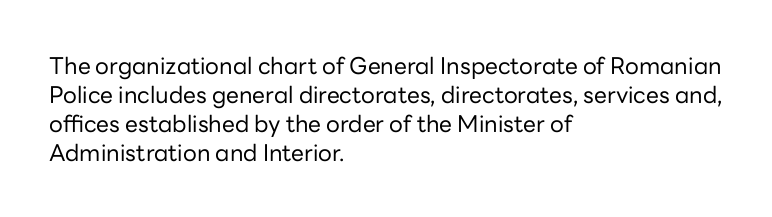
Q: Is the text bold? A: No.
Q: Is the text italic (slanted)? A: No, it is upright.
Q: Is the text underlined? A: No.
Q: How is the paragraph aligned? A: Left-aligned.
Q: Is the spacing between letters normal or unusually wide? A: Normal.
Q: Is the spacing between lines tight, normal or loose? A: Normal.
